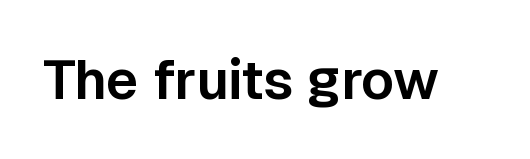
{"serif": "no", "italic": "no", "width": "normal", "stroke_contrast": "low", "x_height": "medium", "monospaced": "no", "underline": "no", "letter_spacing": "normal", "letter_spacing_em": 0.0, "glyph_px": 55}
